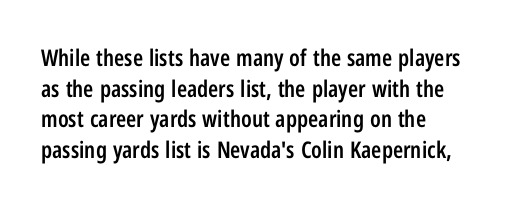
Q: Is the text bold? A: Semi-bold.
Q: Is the text italic (slanted)? A: No, it is upright.
Q: Is the text underlined? A: No.
Q: Is the spacing between letters normal or unusually wide? A: Normal.
Q: Is the spacing between lines tight, normal or loose? A: Normal.
